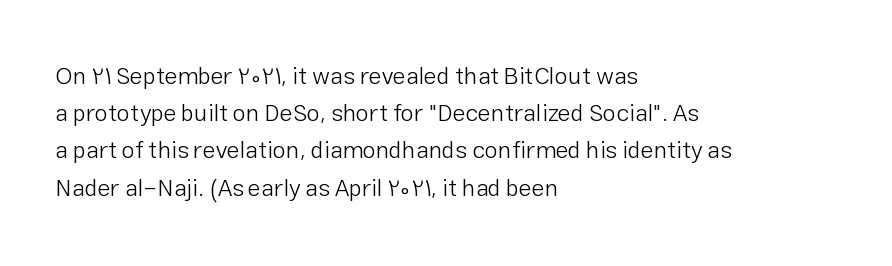
Ordinary non-slanted type is in use. This sample uses plain, unmodified letter spacing. Has an underline been added? It has not. The designer left line spacing at the default. The cut favours lightness, reaching ordinary text weight at its darkest. Layout note: lines flush left.
